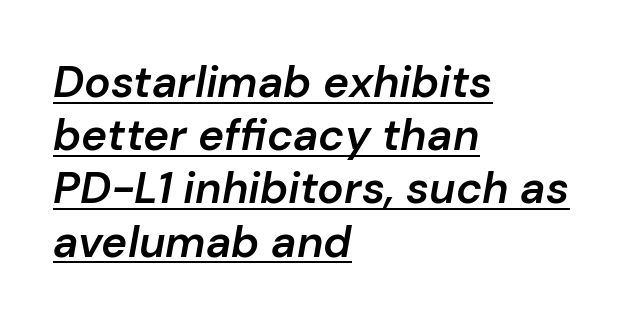
{"italic": "yes", "lean": "right", "slant_degrees": 10, "bold": "semi", "weight": "semibold", "width": "normal", "stroke_contrast": "low", "x_height": "medium", "monospaced": "no", "underline": "yes", "align": "left", "line_spacing_ratio": 1.21, "letter_spacing": "normal", "letter_spacing_em": 0.0, "glyph_px": 44}
